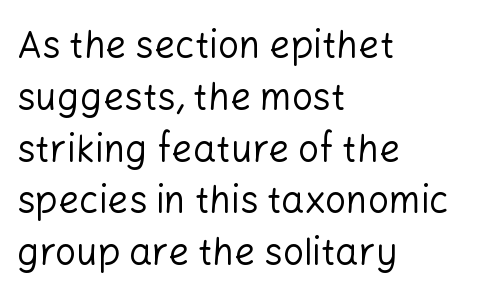
{"serif": "no", "italic": "no", "bold": "no", "weight": "regular", "width": "normal", "stroke_contrast": "low", "x_height": "medium", "monospaced": "no", "underline": "no", "align": "left", "line_spacing": "normal", "line_spacing_ratio": 1.4, "letter_spacing": "normal", "letter_spacing_em": 0.0, "glyph_px": 37}
